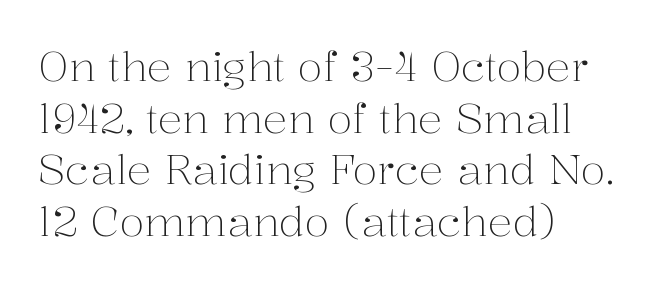
Upright lettering throughout. The area under the type is left untouched. Typographically, this falls in the serif category. Normally led — the rows are evenly, conventionally spaced. The passage shown is not bold in any degree.
